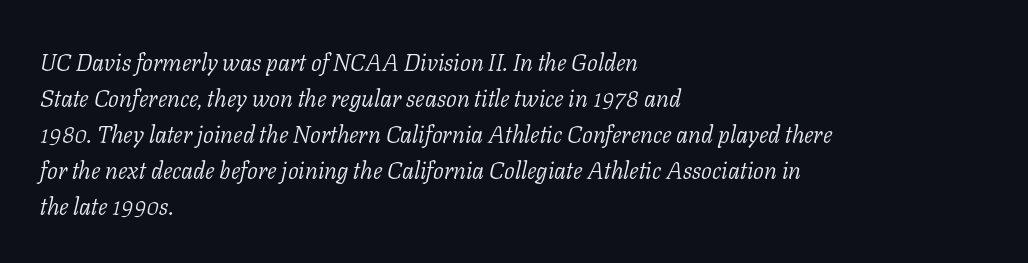
Is the block centered? No — it sits flush against the left margin. The rows are spaced the way most documents space them. On a weight scale, this lands at 450 or below. Tall strokes in this sample are angled rather than plumb.
